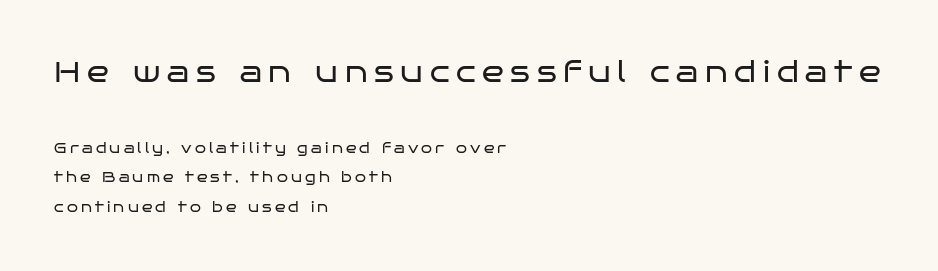
Q: Is the text bold? A: No.
Q: Is the text italic (slanted)? A: No, it is upright.
Q: Is the typeface a serif or a sans-serif typeface? A: Sans-serif.
Q: Is the text underlined? A: No.
Q: How is the paragraph aligned? A: Left-aligned.
Q: Is the spacing between letters normal or unusually wide? A: Unusually wide.
Q: Is the spacing between lines tight, normal or loose? A: Loose.
Q: Which block of text is set in a larger size, the first (top) or the second (bottom)? A: The first (top) one.
Q: Width (condensed, normal, or wide)? A: Wide.
Q: Stroke contrast? A: Low.
Q: x-height? A: Large.
Q: Monospaced? A: No.
